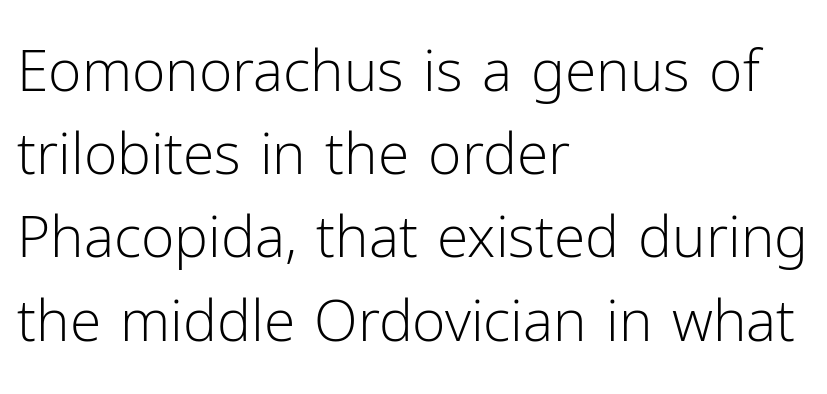
{"serif": "no", "italic": "no", "bold": "no", "weight": "light", "width": "normal", "stroke_contrast": "low", "x_height": "medium", "monospaced": "no", "underline": "no", "align": "left", "line_spacing": "normal", "line_spacing_ratio": 1.46, "letter_spacing": "normal", "letter_spacing_em": 0.0, "glyph_px": 57}
